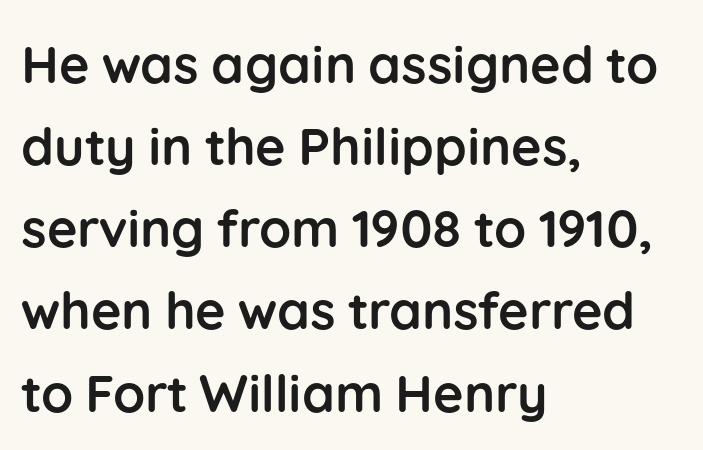
The image shows 52 px semibold sans-serif type, upright; set left-aligned, normal line spacing (1.58x), normal letter spacing, not underlined; low stroke contrast and a medium x-height.
